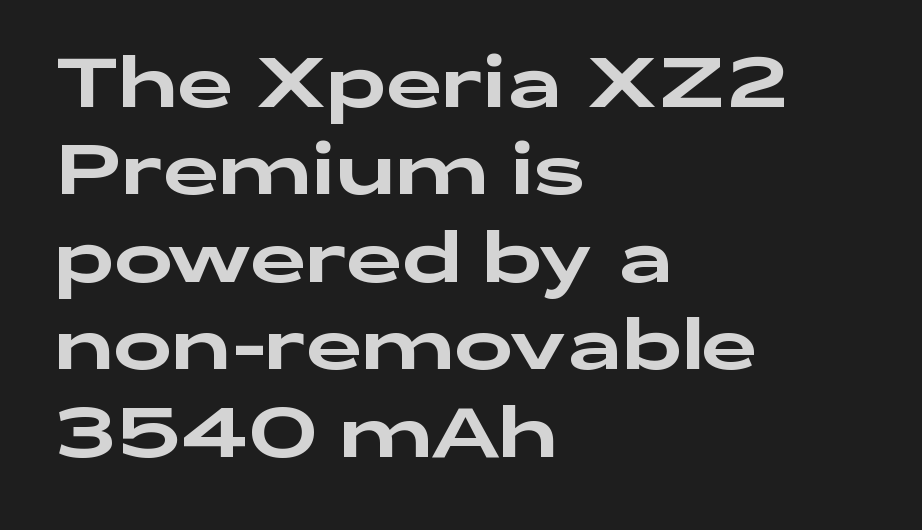
{"serif": "no", "italic": "no", "width": "wide", "stroke_contrast": "low", "x_height": "medium", "monospaced": "no", "underline": "no", "align": "left", "line_spacing": "normal", "line_spacing_ratio": 1.25, "letter_spacing": "normal", "letter_spacing_em": 0.0, "glyph_px": 70}
